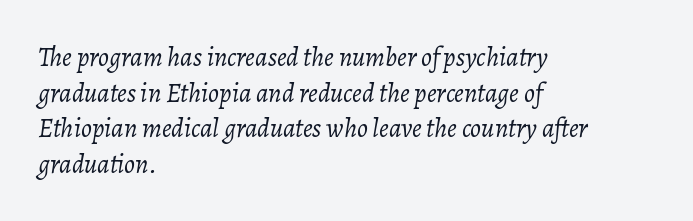
{"italic": "yes", "lean": "right", "slant_degrees": 7, "bold": "no", "underline": "no", "align": "left", "line_spacing": "normal", "line_spacing_ratio": 1.32, "letter_spacing": "normal", "letter_spacing_em": 0.0, "glyph_px": 27}
